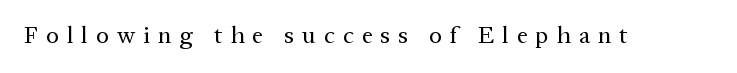
{"italic": "no", "bold": "no", "underline": "no", "letter_spacing": "wide", "letter_spacing_em": 0.34, "glyph_px": 24}
